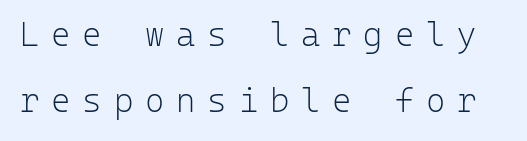
The tracking jumps out immediately: characters are airy and widely separated. Beneath every word, the page is bare. These lines are rendered in a fixed-pitch font. Vertical stems look standard width or narrower in stroke.
